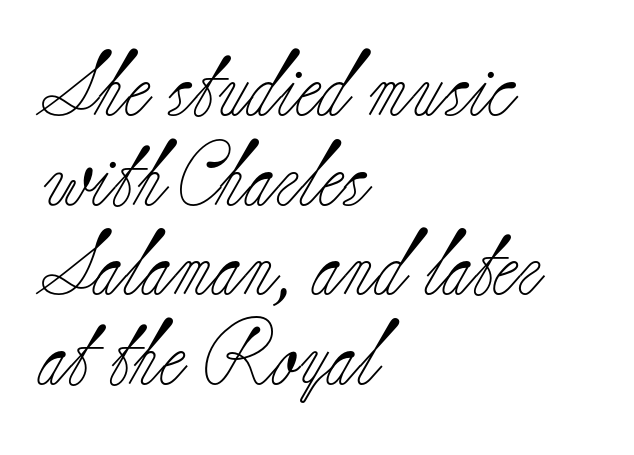
Q: Is the text bold? A: No.
Q: Is the text italic (slanted)? A: Yes.
Q: Is the typeface a serif or a sans-serif typeface? A: Serif.
Q: Is the text underlined? A: No.
Q: How is the paragraph aligned? A: Left-aligned.
Q: Is the spacing between letters normal or unusually wide? A: Normal.
Q: Is the spacing between lines tight, normal or loose? A: Normal.
Q: Width (condensed, normal, or wide)? A: Normal.
Q: Stroke contrast? A: Low.
Q: x-height? A: Small.
Q: Monospaced? A: No.
